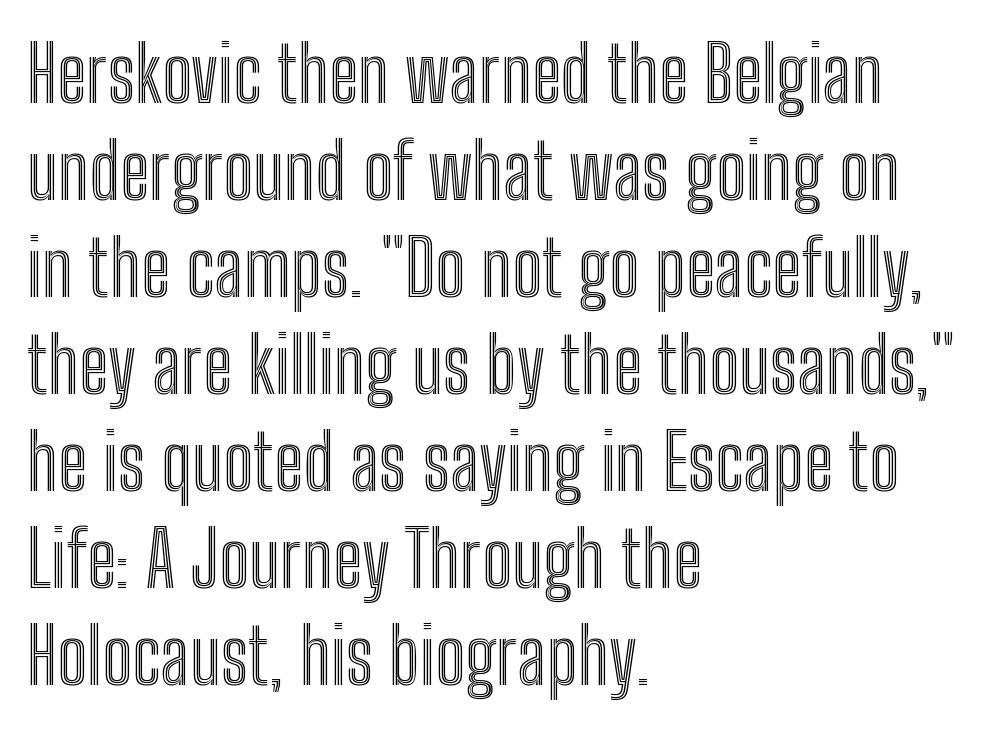
The image shows 77 px condensed type, upright; set left-aligned, normal line spacing (1.26x), normal letter spacing, not underlined; a medium x-height.
